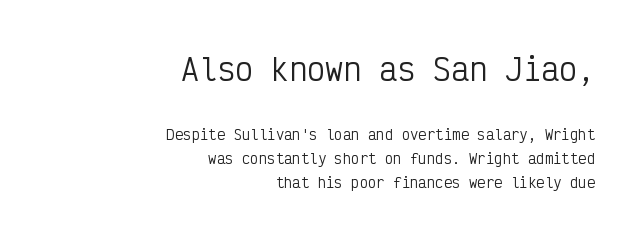
This sample uses a sans-serif face. The lines are quadded right. Think of a typewriter: that constant character pitch is what you see here. The lettering stays uniformly vertical, giving the passage a roman look. The weight would be labelled regular, book, light, or lighter still. The letters in the upper block stand taller than those in the block below.
